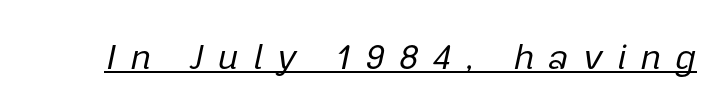
The image shows 36 px regular-weight type, italic (leaning right); set unusually wide letter spacing (+0.38 em), underlined; low stroke contrast and a medium x-height.
